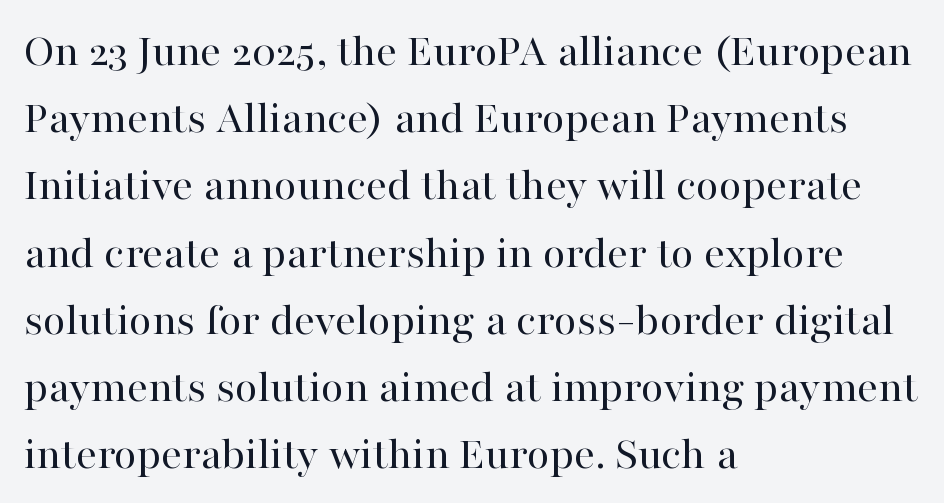
The image shows 47 px regular-weight serif type, upright; set left-aligned, normal line spacing (1.43x), normal letter spacing, not underlined; high stroke contrast and a medium x-height.
